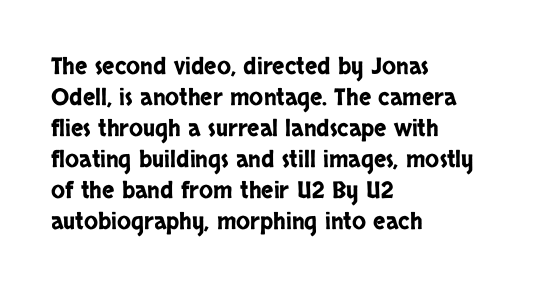
The designer left line spacing at the default. Glance below the letters and you will spot only blank space. The letters sit at their default tracking, neither squeezed nor spread. If you drew a line through each stem, it would be perfectly vertical. The compositor pushed each line to the left boundary.
